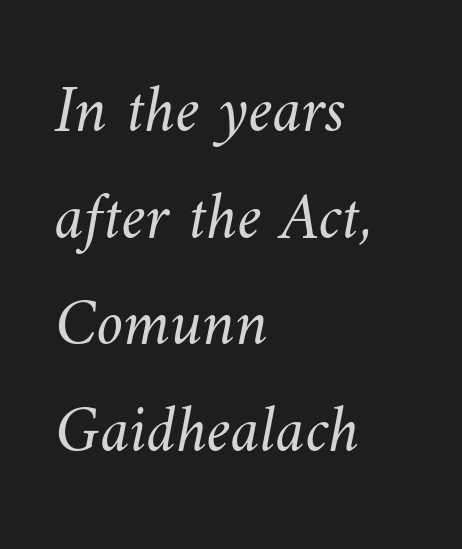
Vertical spacing — default. A typesetter would call this zero additional tracking. This rendering features lettering with no underline. Do the characters align in a grid? No, the font is proportional.
